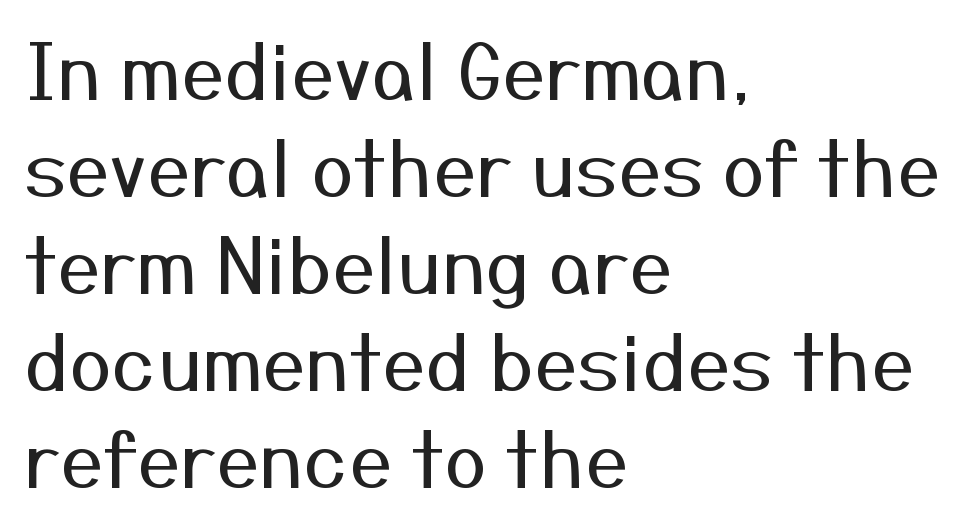
{"serif": "no", "italic": "no", "bold": "no", "weight": "regular", "width": "normal", "stroke_contrast": "medium", "x_height": "medium", "monospaced": "no", "underline": "no", "align": "left", "line_spacing": "normal", "line_spacing_ratio": 1.26, "letter_spacing": "normal", "letter_spacing_em": 0.0, "glyph_px": 77}
